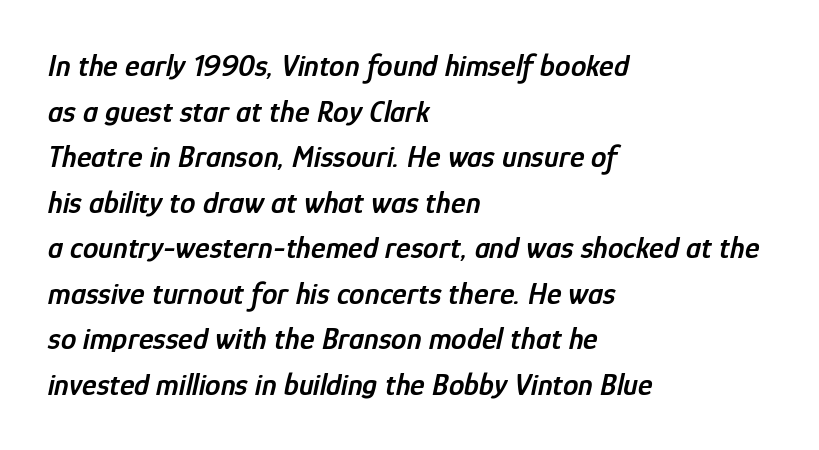
The image shows 31 px semibold, condensed type, italic (leaning right); set left-aligned, normal line spacing (1.47x), normal letter spacing, not underlined; low stroke contrast and a medium x-height.
